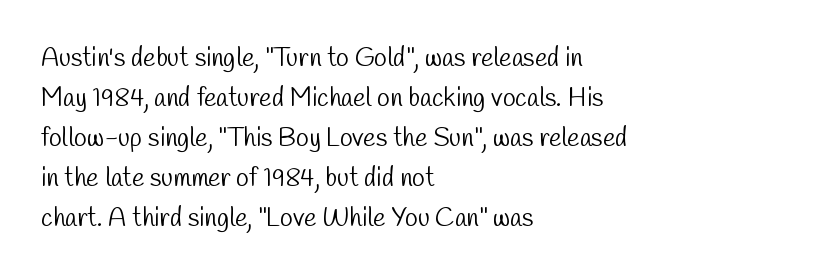
Q: Is the text bold? A: No.
Q: Is the text underlined? A: No.
Q: How is the paragraph aligned? A: Left-aligned.
Q: Is the spacing between letters normal or unusually wide? A: Normal.
Q: Is the spacing between lines tight, normal or loose? A: Normal.
